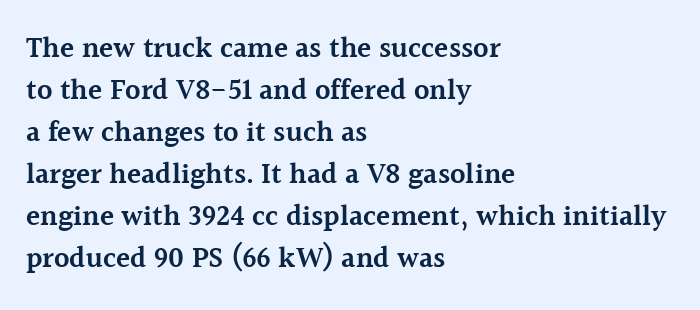
Q: Is the text bold? A: Semi-bold.
Q: Is the text italic (slanted)? A: No, it is upright.
Q: Is the typeface a serif or a sans-serif typeface? A: Serif.
Q: Is the text underlined? A: No.
Q: How is the paragraph aligned? A: Left-aligned.
Q: Is the spacing between letters normal or unusually wide? A: Normal.
Q: Is the spacing between lines tight, normal or loose? A: Normal.
Q: Width (condensed, normal, or wide)? A: Normal.
Q: x-height? A: Medium.
Q: Monospaced? A: No.
